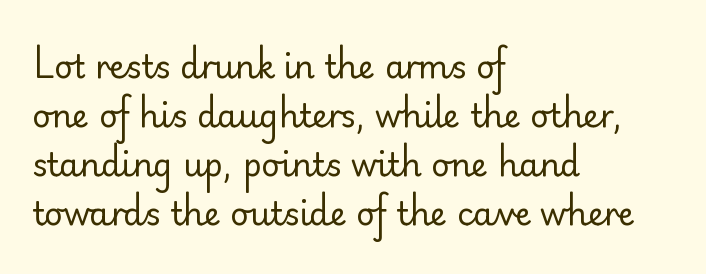
The image shows 32 px regular-weight sans-serif type, upright; set left-aligned, normal line spacing (1.53x), normal letter spacing, not underlined; low stroke contrast and a small x-height.
